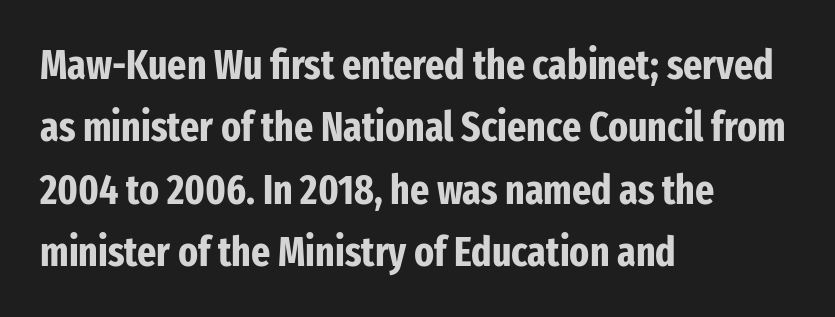
{"serif": "no", "italic": "no", "bold": "yes", "weight": "bold", "width": "condensed", "stroke_contrast": "low", "x_height": "medium", "monospaced": "no", "underline": "no", "align": "left", "line_spacing": "normal", "line_spacing_ratio": 1.52, "letter_spacing": "normal", "letter_spacing_em": 0.0, "glyph_px": 41}
